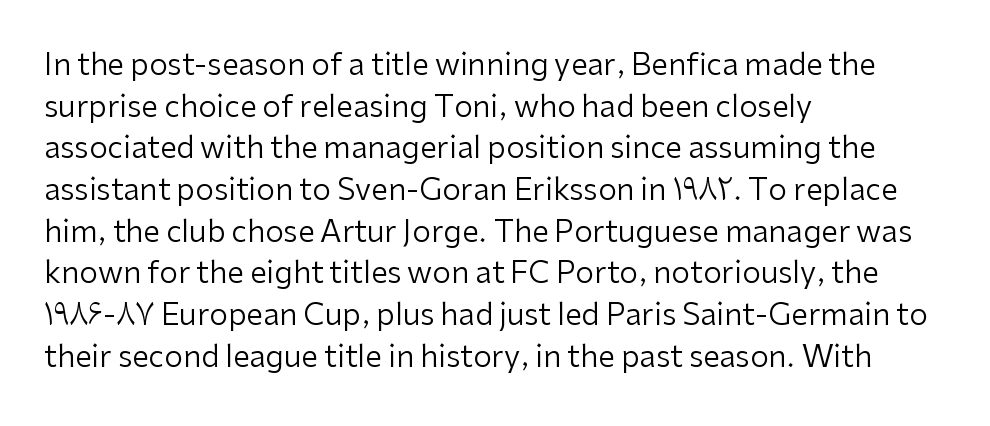
{"serif": "no", "italic": "no", "bold": "no", "weight": "regular", "width": "normal", "stroke_contrast": "low", "x_height": "medium", "monospaced": "no", "underline": "no", "align": "left", "line_spacing": "normal", "line_spacing_ratio": 1.39, "letter_spacing": "normal", "letter_spacing_em": 0.0, "glyph_px": 30}
